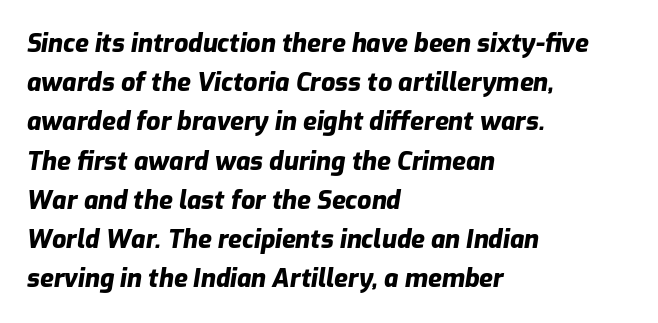
Q: Is the text bold? A: Yes.
Q: Is the text italic (slanted)? A: Yes, it leans right by about 9 degrees.
Q: Is the text underlined? A: No.
Q: How is the paragraph aligned? A: Left-aligned.
Q: Is the spacing between letters normal or unusually wide? A: Normal.
Q: Is the spacing between lines tight, normal or loose? A: Normal.
